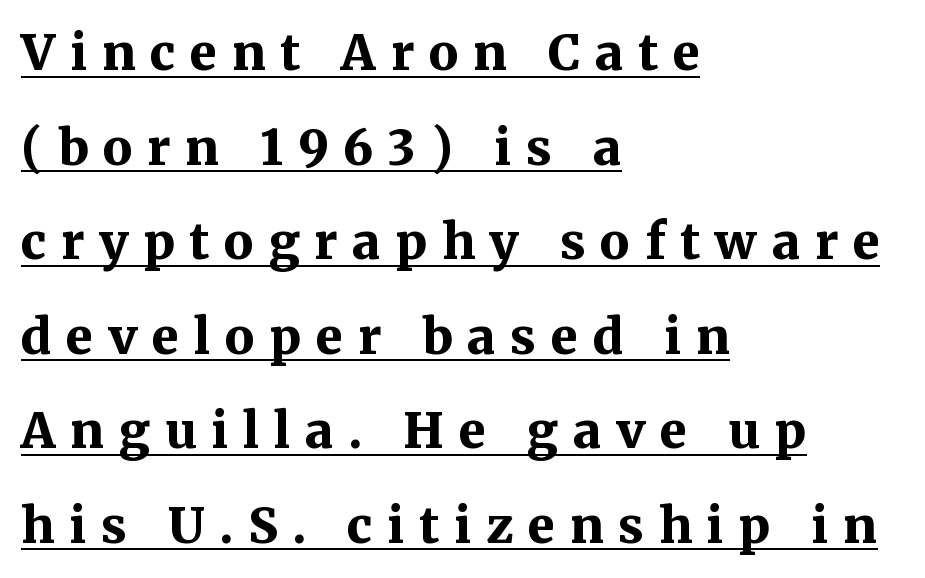
The image shows 49 px bold serif type, upright; set left-aligned, loose line spacing (1.93x), unusually wide letter spacing (+0.3 em), underlined; medium stroke contrast and a medium x-height.
